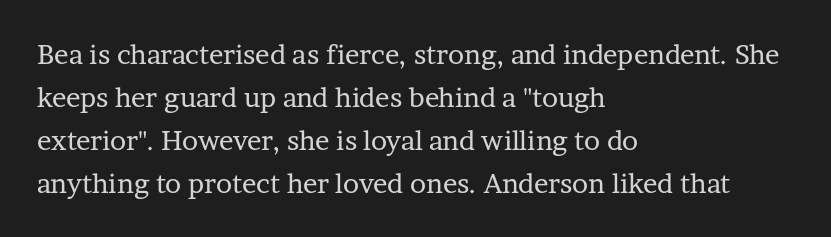
Q: Is the text bold? A: No.
Q: Is the text italic (slanted)? A: No, it is upright.
Q: Is the text underlined? A: No.
Q: How is the paragraph aligned? A: Left-aligned.
Q: Is the spacing between letters normal or unusually wide? A: Normal.
Q: Is the spacing between lines tight, normal or loose? A: Normal.
